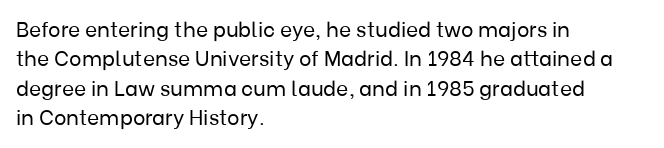
A clean baseline with only descenders dipping below it. If you drew a line through each stem, it would be perfectly vertical. Honestly, the row spacing looks completely unremarkable. Is this a heavy cut? Hardly; it is regular or lighter.
